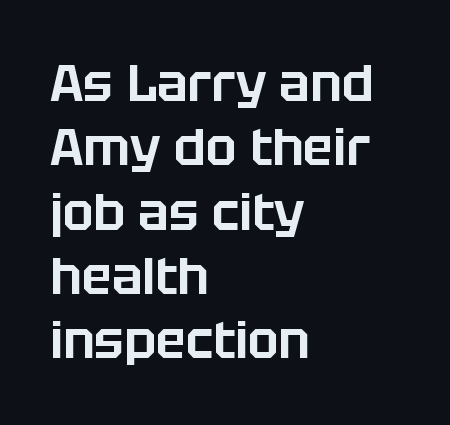
The image shows 51 px sans-serif type, upright; set left-aligned, normal line spacing (1.26x), normal letter spacing, not underlined; low stroke contrast and a large x-height.
